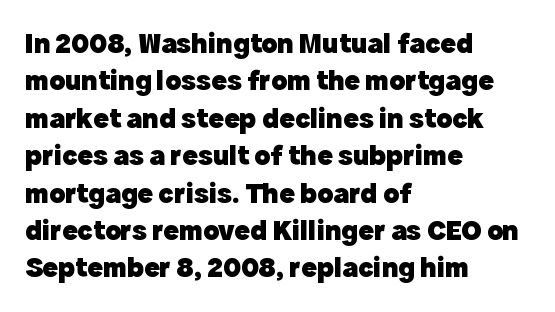
The image shows 29 px heavy sans-serif type, upright; set left-aligned, normal line spacing (1.29x), normal letter spacing, not underlined; a medium x-height.
